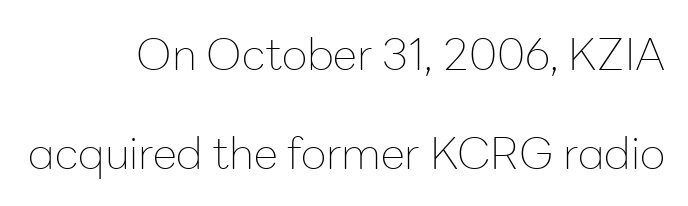
Underlining? Definitely not there. Is the block centered? No — it sits flush against the right margin. Nothing heavy about these letters — not bold at all. In terms of letterform style, serifs are entirely absent. The block of text is sparse from top to bottom, with ample space between rows.
